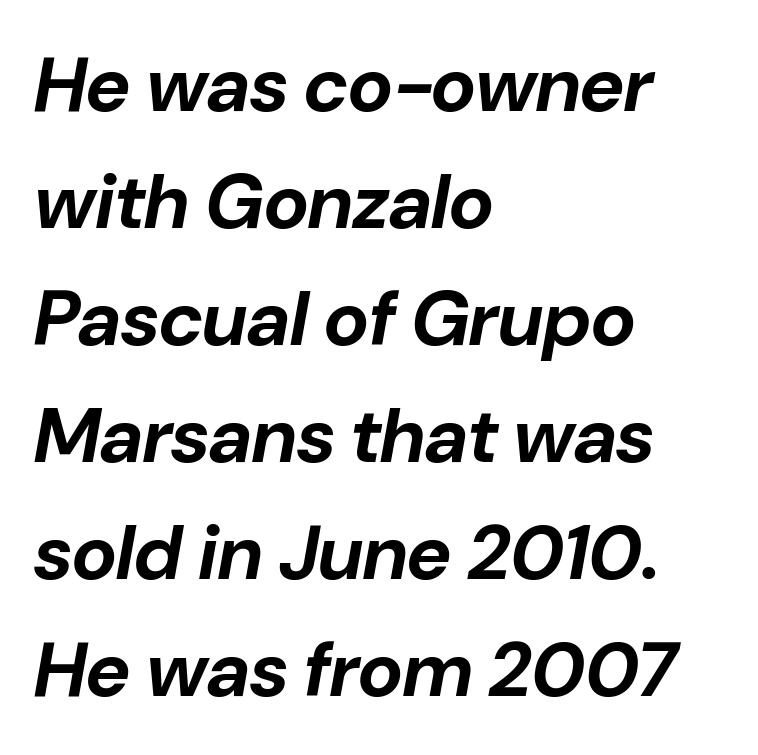
The image shows 77 px bold type, italic (leaning right); set left-aligned, normal line spacing (1.52x), normal letter spacing, not underlined; low stroke contrast and a medium x-height.
